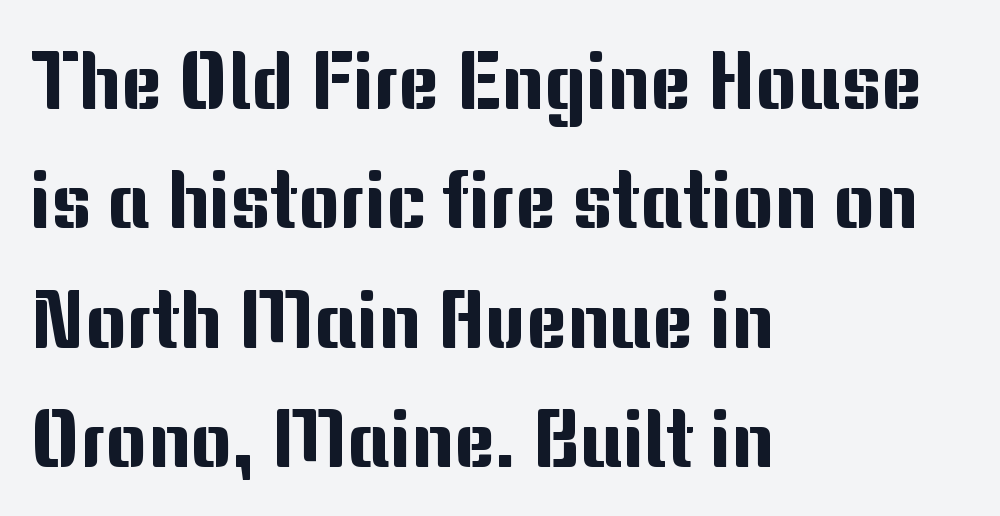
{"serif": "no", "italic": "no", "width": "normal", "stroke_contrast": "medium", "x_height": "medium", "monospaced": "no", "underline": "no", "align": "left", "line_spacing": "normal", "line_spacing_ratio": 1.51, "letter_spacing": "normal", "letter_spacing_em": 0.0, "glyph_px": 79}
